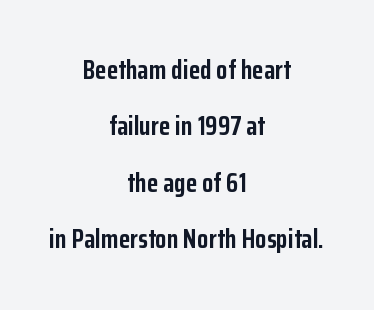
Italic? Not at all — the glyphs are vertical. The block of text is sparse from top to bottom, with ample space between rows. Students, note that the glyphs here touch the page at normal intervals. Horizontal alignment here is central, giving a formal, balanced look. The space beneath each line is pristine and unruled. The letters are bold, with thick, heavy strokes.
